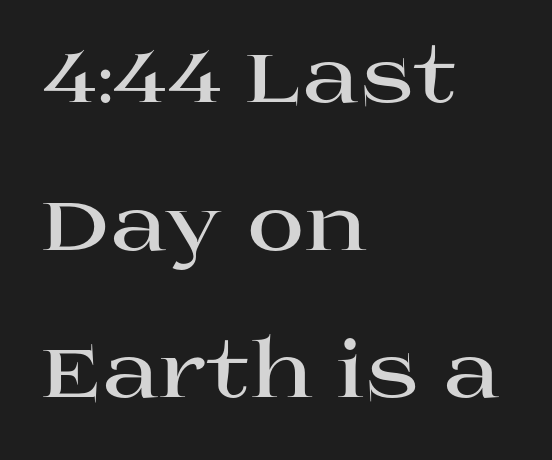
{"serif": "yes", "italic": "no", "bold": "yes", "weight": "bold", "width": "wide", "stroke_contrast": "high", "x_height": "large", "monospaced": "no", "underline": "no", "align": "left", "line_spacing_ratio": 1.87, "letter_spacing": "normal", "letter_spacing_em": 0.0, "glyph_px": 79}
